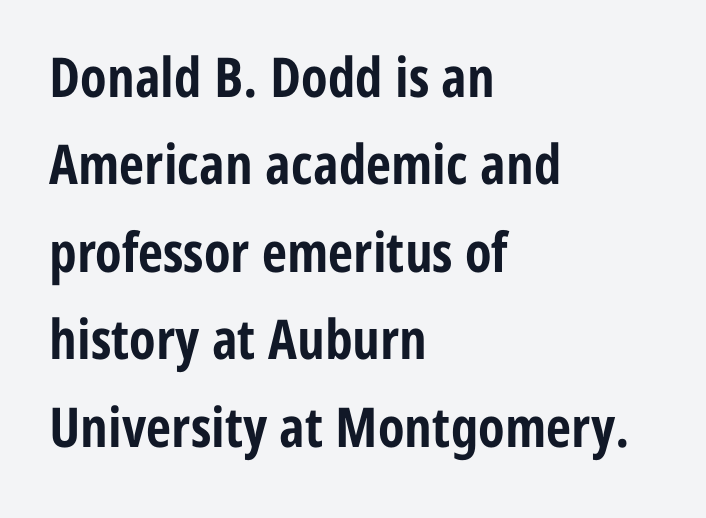
Q: Is the text bold? A: Yes.
Q: Is the text italic (slanted)? A: No, it is upright.
Q: Is the typeface a serif or a sans-serif typeface? A: Sans-serif.
Q: Is the text underlined? A: No.
Q: How is the paragraph aligned? A: Left-aligned.
Q: Is the spacing between letters normal or unusually wide? A: Normal.
Q: Is the spacing between lines tight, normal or loose? A: Normal.
Q: Width (condensed, normal, or wide)? A: Condensed.
Q: Stroke contrast? A: Low.
Q: x-height? A: Medium.
Q: Monospaced? A: No.
